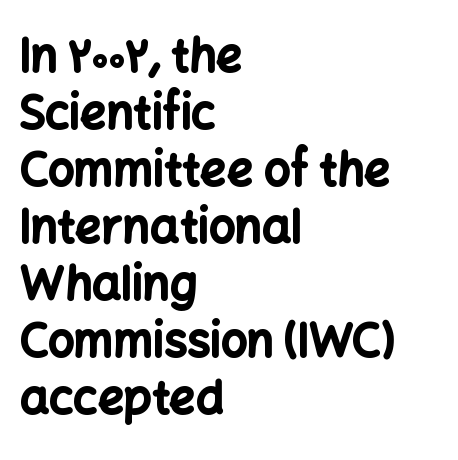
Designer's note — italics off, roman on. Check where the strokes stop: nothing finishes them off — pure sans. Heavy, bold letterforms. This sample is left-justified, so line endings fall wherever the words run out. Each letter keeps its own natural width here, so spacing adapts to shape.
